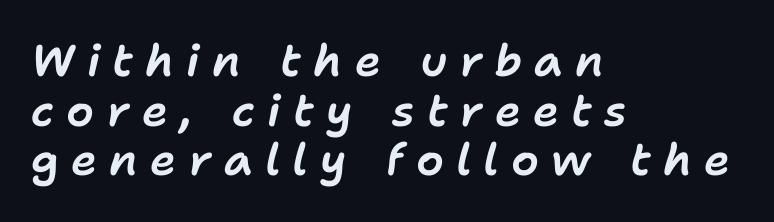
The image shows 44 px text type, italic (leaning right); set left-aligned, tight line spacing (1.13x), unusually wide letter spacing (+0.28 em), not underlined; low stroke contrast and a medium x-height.
